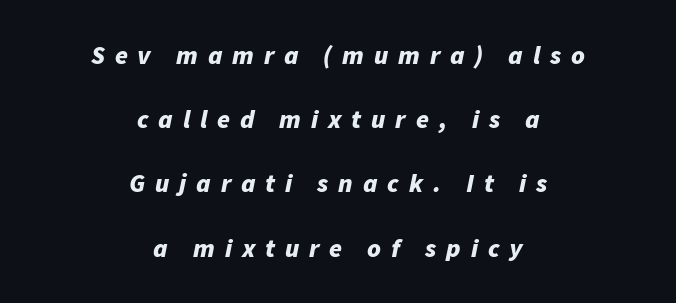
The image shows 26 px bold type, italic (leaning right); set centered, loose line spacing (2.47x), unusually wide letter spacing (+0.38 em), not underlined.
